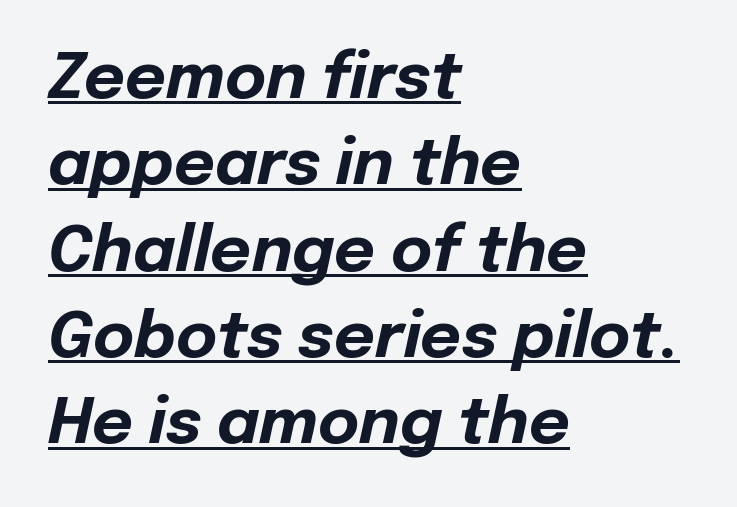
{"italic": "yes", "lean": "right", "slant_degrees": 12, "bold": "yes", "weight": "bold", "width": "normal", "stroke_contrast": "low", "x_height": "medium", "monospaced": "no", "underline": "yes", "align": "left", "line_spacing": "normal", "line_spacing_ratio": 1.37, "letter_spacing": "normal", "letter_spacing_em": 0.0, "glyph_px": 63}
